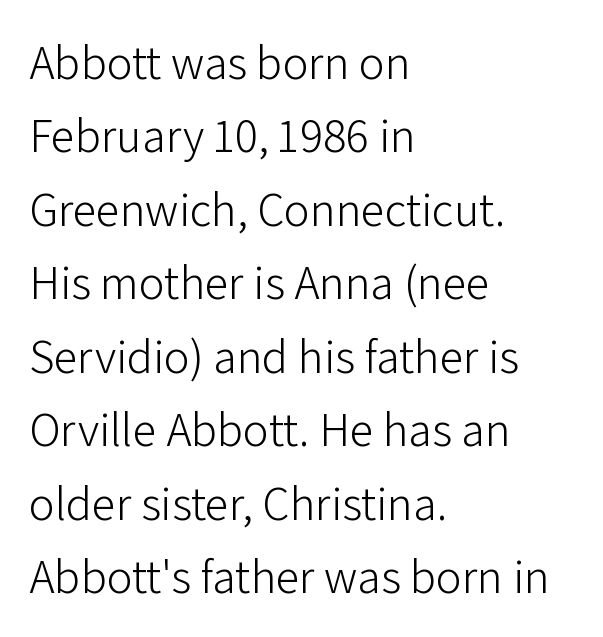
The image shows 48 px light sans-serif type, upright; set left-aligned, normal line spacing (1.53x), normal letter spacing, not underlined; low stroke contrast and a medium x-height.
